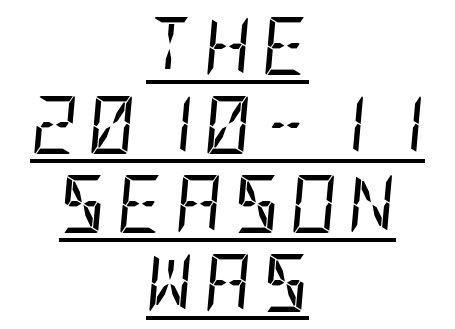
Each line of the rendering has a horizontal stroke beneath the glyphs. Weight: regular or lighter. If you folded the block vertically in half, each line would mirror itself in length. Posture: slanted. Does the leading feel generous? No, just average.
